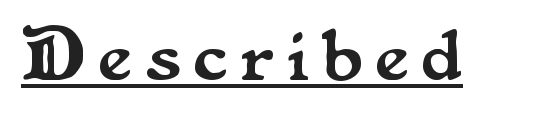
The image shows 75 px serif type, upright; set underlined; medium stroke contrast and a small x-height.
